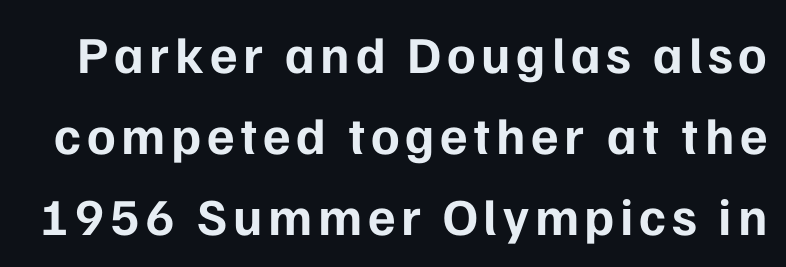
Q: Is the text bold? A: Yes.
Q: Is the text italic (slanted)? A: No, it is upright.
Q: Is the typeface a serif or a sans-serif typeface? A: Sans-serif.
Q: Is the text underlined? A: No.
Q: Is the spacing between lines tight, normal or loose? A: Normal.
Q: Width (condensed, normal, or wide)? A: Normal.
Q: Stroke contrast? A: Low.
Q: x-height? A: Medium.
Q: Monospaced? A: No.
